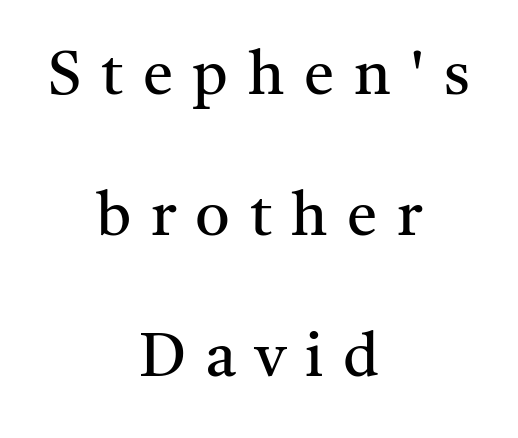
The image shows 61 px regular-weight serif type, upright; set centered, loose line spacing (2.31x), unusually wide letter spacing (+0.32 em), not underlined; medium stroke contrast and a medium x-height.
